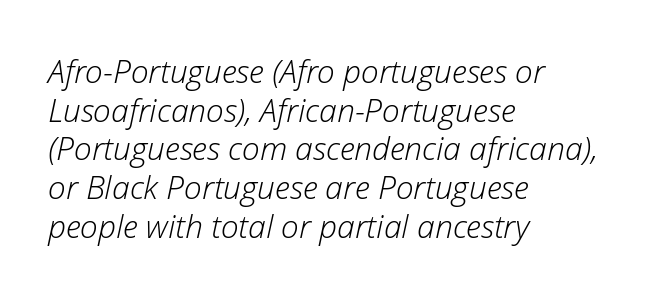
When letters slant like this, we call the style italic. The text block is weighted toward the left margin, trailing off unevenly rightward. Check under the words: just untouched page. Looks like regular typesetting: each glyph gets only the width it needs. A typesetter would call this zero additional tracking.
